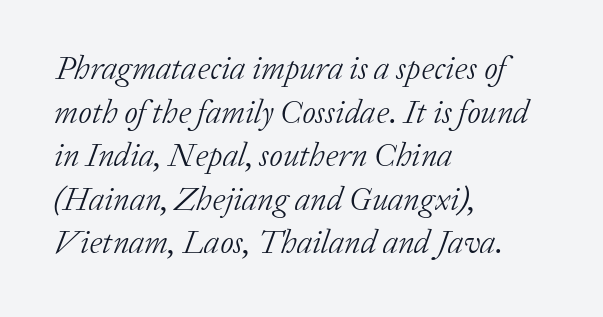
The image shows 33 px light serif type, italic (leaning right); set left-aligned, normal line spacing (1.32x), normal letter spacing, not underlined; low stroke contrast and a medium x-height.
